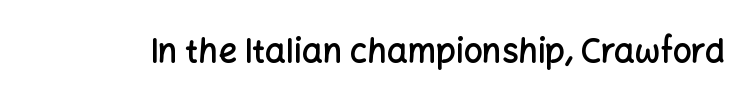
The image shows 33 px semibold sans-serif type, upright; set normal letter spacing, not underlined; low stroke contrast and a medium x-height.
